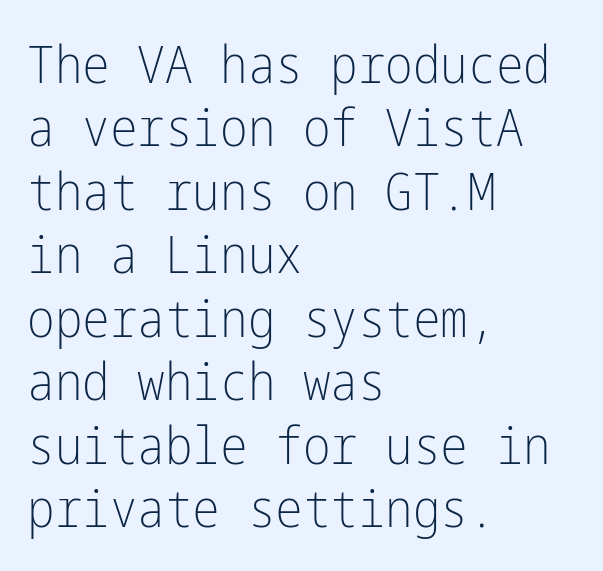
{"serif": "no", "italic": "no", "bold": "no", "weight": "light", "width": "condensed", "stroke_contrast": "low", "x_height": "medium", "underline": "no", "align": "left", "line_spacing_ratio": 1.22, "letter_spacing": "normal", "letter_spacing_em": 0.0, "glyph_px": 52}
